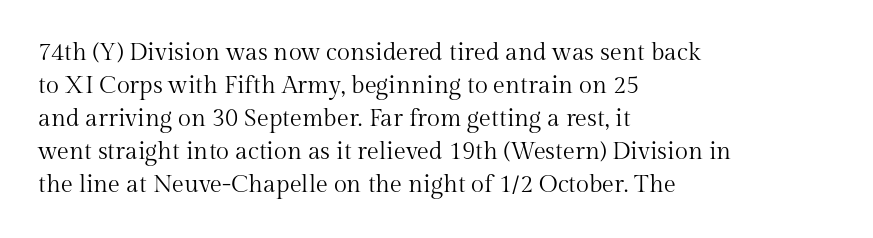
Q: Is the text bold? A: No.
Q: Is the text italic (slanted)? A: No, it is upright.
Q: Is the text underlined? A: No.
Q: How is the paragraph aligned? A: Left-aligned.
Q: Is the spacing between letters normal or unusually wide? A: Normal.
Q: Is the spacing between lines tight, normal or loose? A: Normal.
